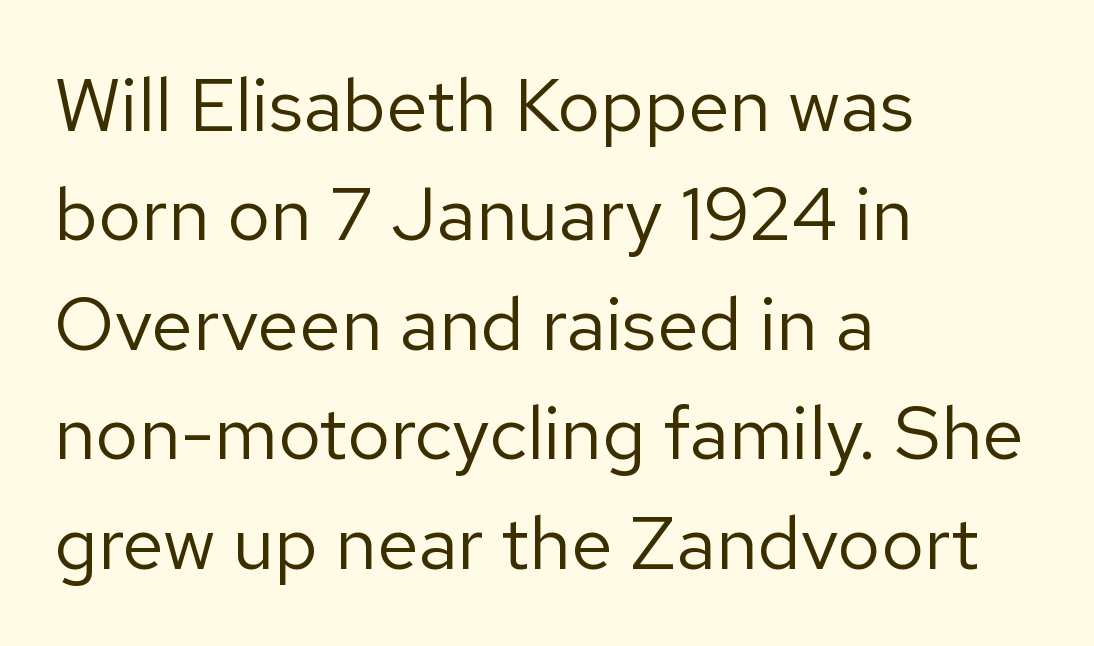
Q: Is the text bold? A: No.
Q: Is the text italic (slanted)? A: No, it is upright.
Q: Is the typeface a serif or a sans-serif typeface? A: Sans-serif.
Q: Is the text underlined? A: No.
Q: How is the paragraph aligned? A: Left-aligned.
Q: Is the spacing between letters normal or unusually wide? A: Normal.
Q: Is the spacing between lines tight, normal or loose? A: Normal.
Q: Width (condensed, normal, or wide)? A: Normal.
Q: Stroke contrast? A: Low.
Q: x-height? A: Medium.
Q: Monospaced? A: No.
